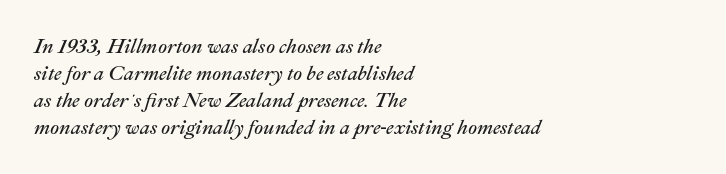
Q: Is the text bold? A: No.
Q: Is the text italic (slanted)? A: Yes, it leans right by about 22 degrees.
Q: Is the text underlined? A: No.
Q: How is the paragraph aligned? A: Left-aligned.
Q: Is the spacing between letters normal or unusually wide? A: Normal.
Q: Is the spacing between lines tight, normal or loose? A: Normal.
